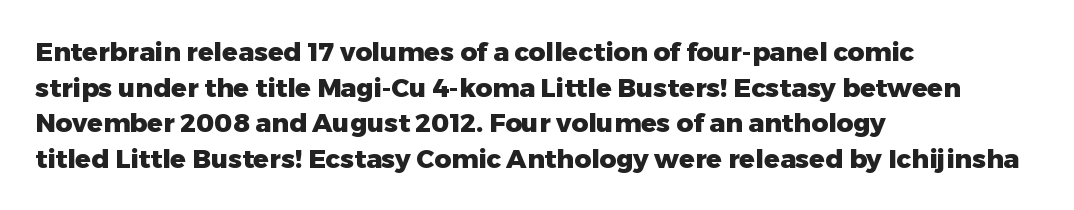
The image shows 26 px bold type, upright; set left-aligned, normal line spacing (1.37x), normal letter spacing, not underlined.
